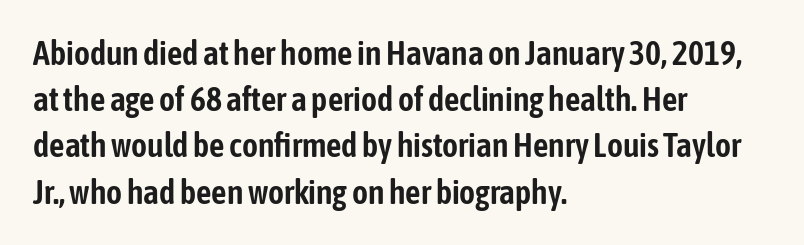
The image shows 34 px condensed sans-serif type, upright; set left-aligned, normal line spacing (1.36x), normal letter spacing, not underlined; low stroke contrast and a medium x-height.
